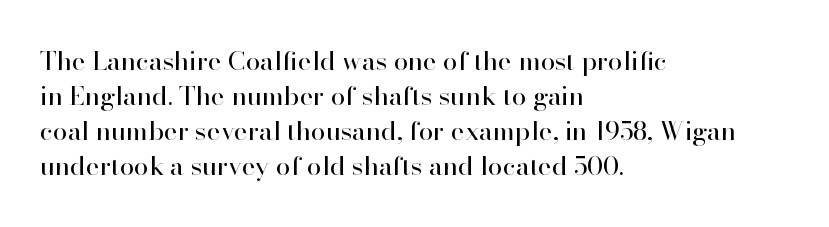
How are the letters spaced? Ordinarily, with no added tracking. Has an underline been added? It has not. Honestly, the row spacing looks completely unremarkable. The font is comparable to plain body text, perhaps lighter. Visually the block forms a straight wall on the left and a jagged coastline on the right.
